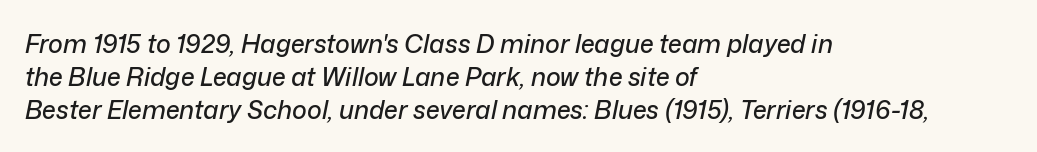
Tall strokes in this sample are angled rather than plumb. Notice how the passage keeps a crisp vertical edge on the left only. The tracking reads as untouched default to a designer's eye. The space beneath each line is pristine and unruled. These lines sit exactly where default settings would place them.
